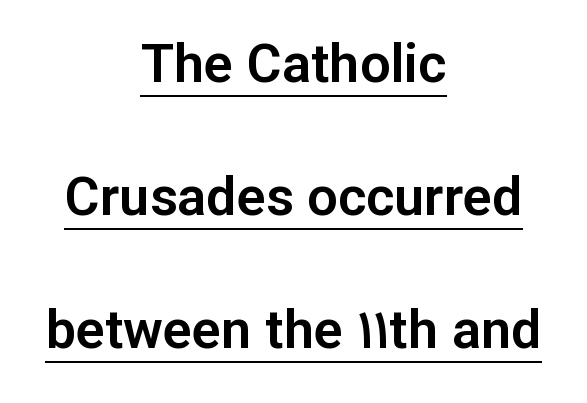
Between one letter and the next there's only the usual sliver of space. What decoration does the sample have? An underline. The lines are spread far apart with generous leading. Serif or sans? Sans — the stroke terminals are bare.
